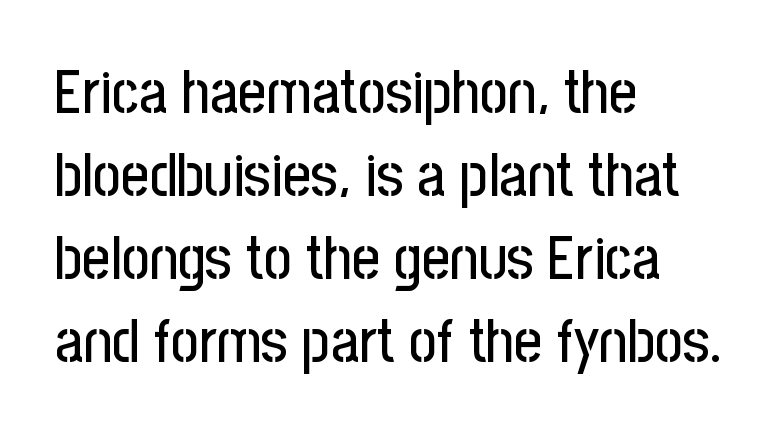
{"serif": "no", "italic": "no", "width": "condensed", "stroke_contrast": "low", "x_height": "medium", "monospaced": "no", "underline": "no", "align": "left", "line_spacing": "normal", "line_spacing_ratio": 1.36, "letter_spacing": "normal", "letter_spacing_em": 0.0, "glyph_px": 61}
